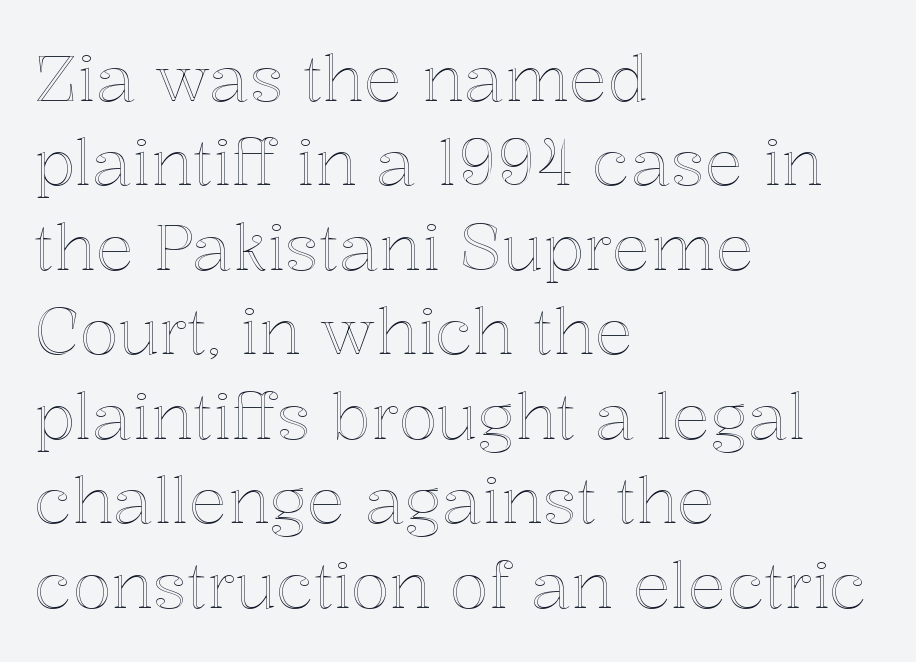
{"italic": "no", "width": "normal", "x_height": "medium", "monospaced": "no", "underline": "no", "align": "left", "line_spacing": "normal", "line_spacing_ratio": 1.32, "letter_spacing": "normal", "letter_spacing_em": 0.0, "glyph_px": 64}
